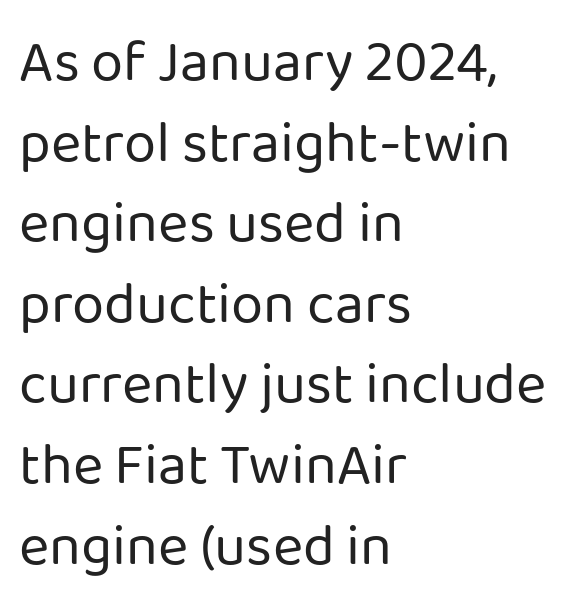
The image shows 58 px regular-weight sans-serif type, upright; set left-aligned, normal line spacing (1.39x), normal letter spacing, not underlined; low stroke contrast and a medium x-height.
